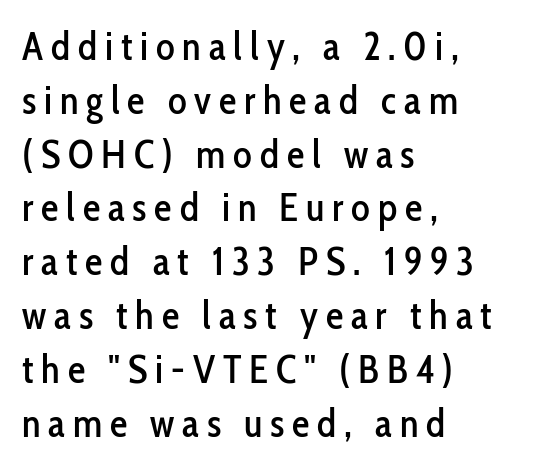
The image shows 39 px condensed sans-serif type, upright; set left-aligned, normal line spacing (1.38x), unusually wide letter spacing (+0.2 em), not underlined; low stroke contrast and a medium x-height.
